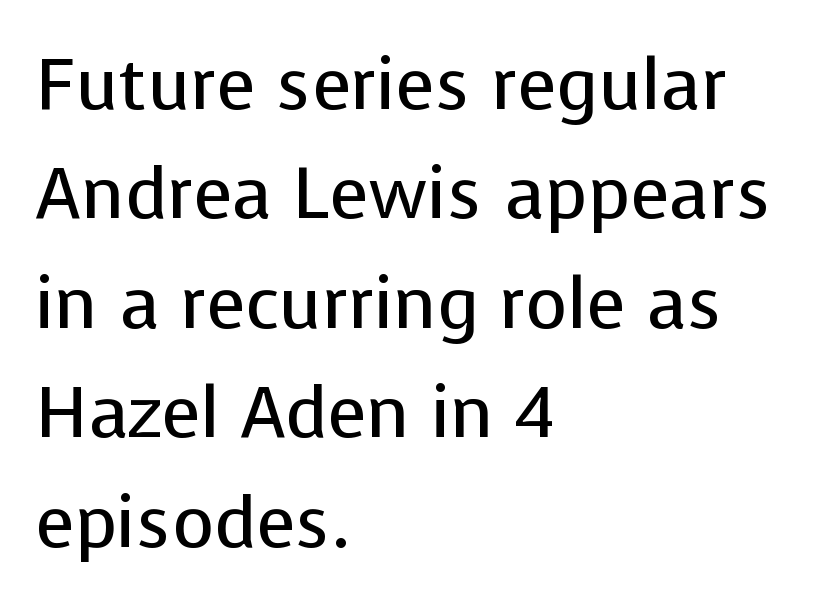
Q: Is the text bold? A: No.
Q: Is the text italic (slanted)? A: No, it is upright.
Q: Is the typeface a serif or a sans-serif typeface? A: Sans-serif.
Q: Is the text underlined? A: No.
Q: How is the paragraph aligned? A: Left-aligned.
Q: Is the spacing between letters normal or unusually wide? A: Normal.
Q: Is the spacing between lines tight, normal or loose? A: Normal.
Q: Width (condensed, normal, or wide)? A: Normal.
Q: Stroke contrast? A: Low.
Q: x-height? A: Medium.
Q: Monospaced? A: No.
